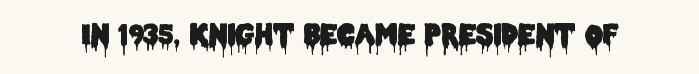
I'd call this a sans setting — the letters go barefoot. The space directly below the letters is spotless. Spacing verdict: proportional, widths tailored to each character. Do the letters lean? They stand straight.
